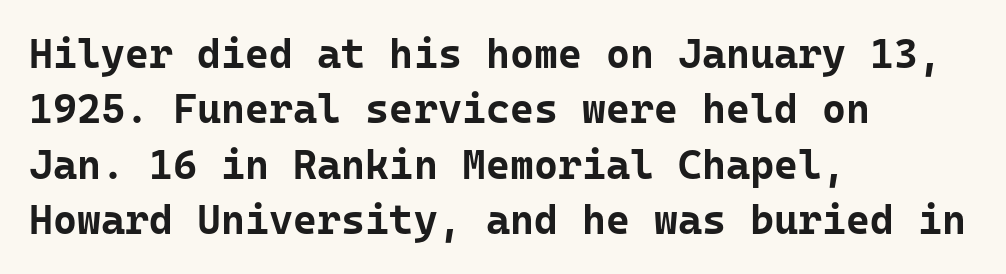
{"serif": "no", "italic": "no", "bold": "yes", "weight": "bold", "width": "normal", "stroke_contrast": "low", "x_height": "medium", "monospaced": "yes", "underline": "no", "align": "left", "line_spacing": "normal", "line_spacing_ratio": 1.35, "letter_spacing": "normal", "letter_spacing_em": 0.0, "glyph_px": 41}
